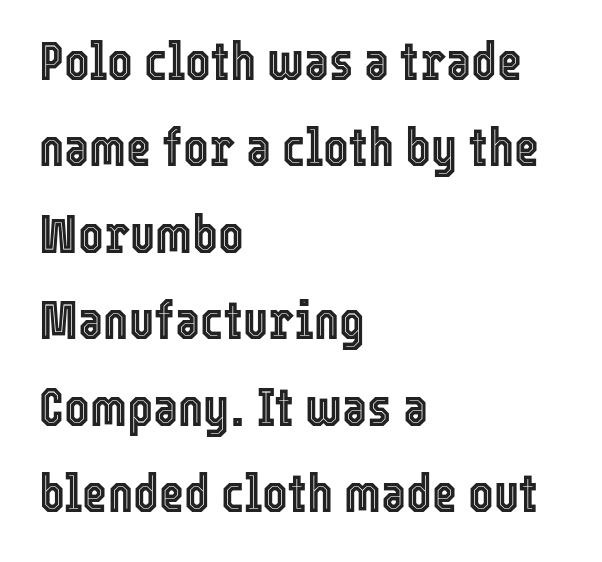
{"italic": "no", "width": "condensed", "x_height": "medium", "monospaced": "no", "underline": "no", "align": "left", "line_spacing": "normal", "line_spacing_ratio": 1.6, "letter_spacing": "normal", "letter_spacing_em": 0.0, "glyph_px": 54}
